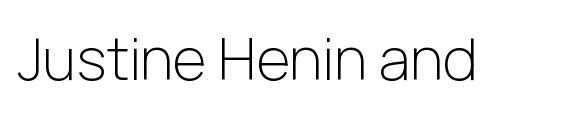
Serif or sans? Sans — the stroke terminals are bare. Has an underline been added? It has not. Do the characters align in a grid? No, the font is proportional. The type sits square on the baseline with zero lean. In terms of letterspacing, this is plain default setting.
